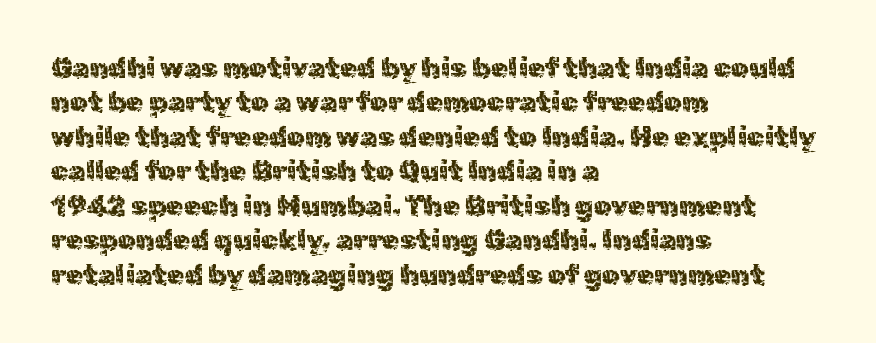
{"serif": "no", "italic": "no", "bold": "no", "weight": "regular", "width": "normal", "x_height": "medium", "monospaced": "no", "underline": "no", "align": "left", "line_spacing_ratio": 1.23, "letter_spacing": "normal", "letter_spacing_em": 0.0, "glyph_px": 28}
